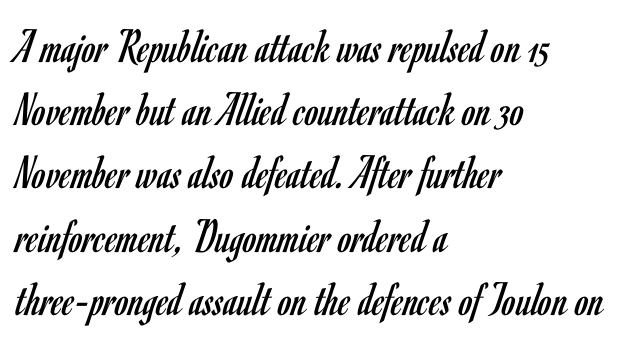
The image shows 49 px regular-weight, condensed sans-serif type; set left-aligned, normal line spacing (1.29x), normal letter spacing, not underlined; low stroke contrast and a small x-height.
